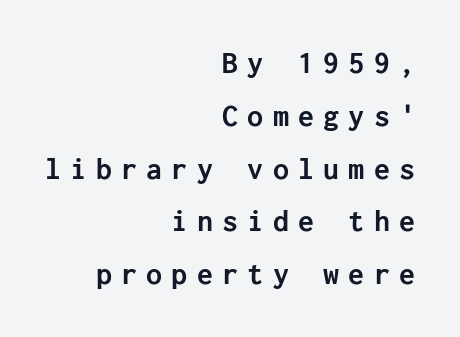
The image shows 32 px semibold sans-serif type, upright; set right-aligned, normal line spacing (1.65x), unusually wide letter spacing (+0.29 em), not underlined; low stroke contrast and a medium x-height.
